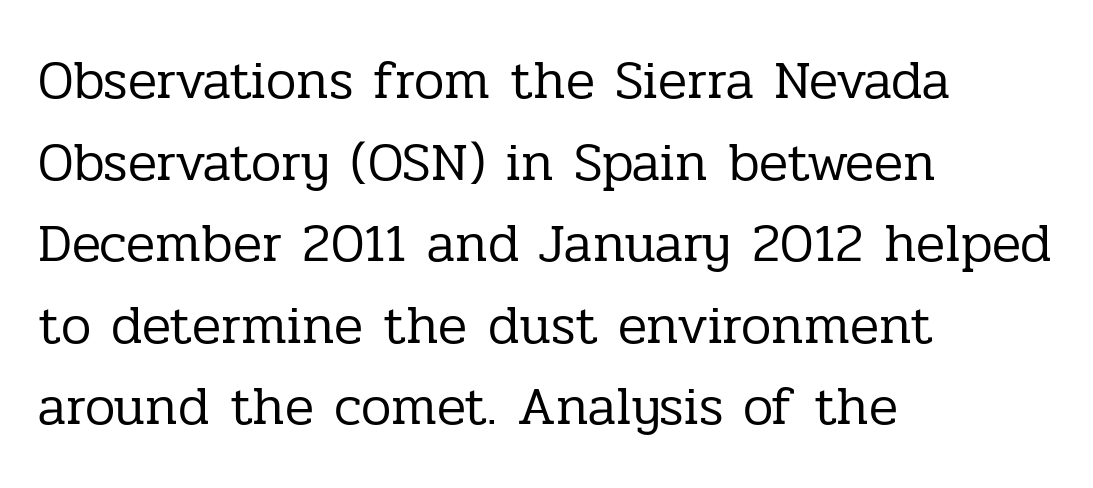
Q: Is the text bold? A: No.
Q: Is the text italic (slanted)? A: No, it is upright.
Q: Is the typeface a serif or a sans-serif typeface? A: Serif.
Q: Is the text underlined? A: No.
Q: How is the paragraph aligned? A: Left-aligned.
Q: Is the spacing between letters normal or unusually wide? A: Normal.
Q: Is the spacing between lines tight, normal or loose? A: Normal.
Q: Width (condensed, normal, or wide)? A: Normal.
Q: Stroke contrast? A: Low.
Q: x-height? A: Medium.
Q: Monospaced? A: No.
